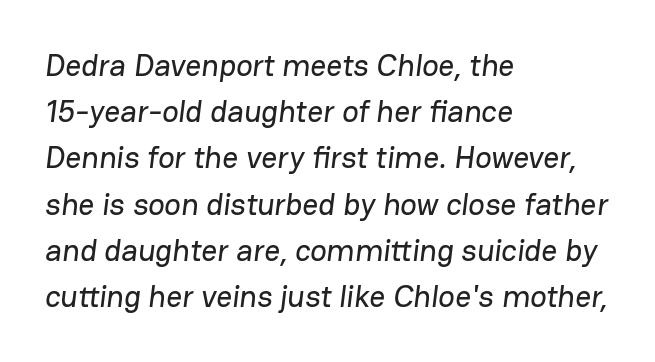
The image shows 31 px sans-serif type; set left-aligned, normal line spacing (1.49x), normal letter spacing, not underlined; low stroke contrast and a medium x-height.
